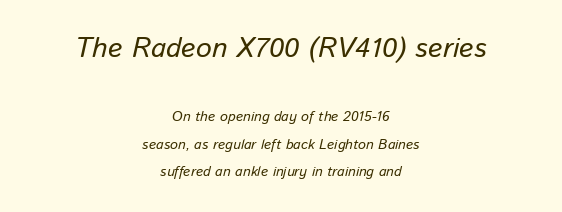
Q: Is the text italic (slanted)? A: Yes, it leans right by about 13 degrees.
Q: Is the text underlined? A: No.
Q: How is the paragraph aligned? A: Centered.
Q: Is the spacing between letters normal or unusually wide? A: Normal.
Q: Is the spacing between lines tight, normal or loose? A: Loose.
Q: Which block of text is set in a larger size, the first (top) or the second (bottom)? A: The first (top) one.
Q: Width (condensed, normal, or wide)? A: Normal.
Q: Stroke contrast? A: Low.
Q: x-height? A: Medium.
Q: Monospaced? A: No.
